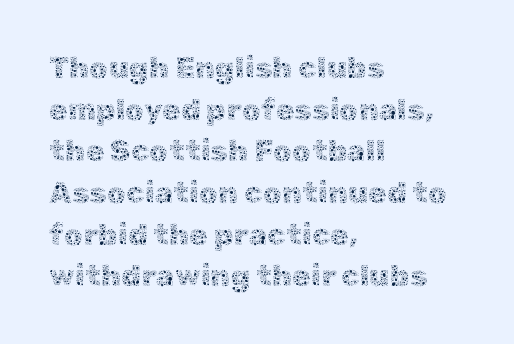
{"italic": "no", "bold": "no", "weight": "thin", "width": "normal", "x_height": "medium", "monospaced": "no", "underline": "no", "align": "left", "line_spacing": "normal", "line_spacing_ratio": 1.39, "letter_spacing": "normal", "letter_spacing_em": 0.0, "glyph_px": 30}
